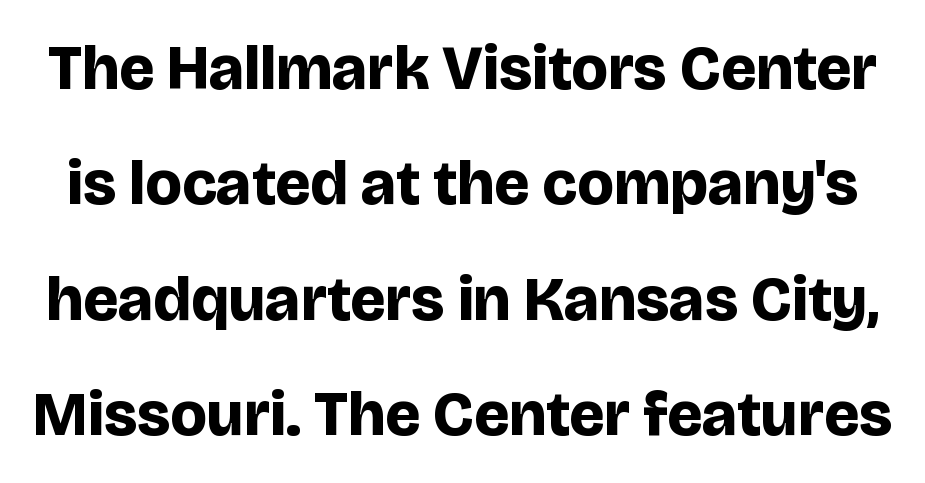
The image shows 63 px bold sans-serif type, upright; set line spacing 1.83x, normal letter spacing, not underlined; low stroke contrast and a large x-height.
